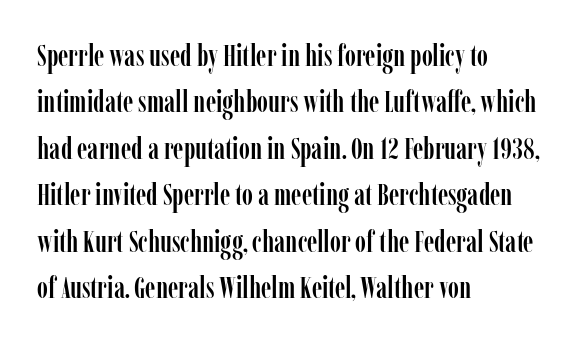
{"serif": "yes", "italic": "no", "width": "condensed", "stroke_contrast": "low", "x_height": "medium", "monospaced": "no", "underline": "no", "align": "left", "line_spacing": "normal", "line_spacing_ratio": 1.55, "letter_spacing": "normal", "letter_spacing_em": 0.0, "glyph_px": 30}
